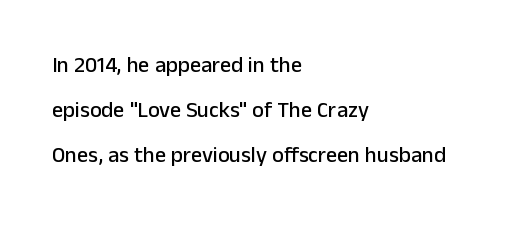
Q: Is the text italic (slanted)? A: No, it is upright.
Q: Is the text underlined? A: No.
Q: How is the paragraph aligned? A: Left-aligned.
Q: Is the spacing between letters normal or unusually wide? A: Normal.
Q: Is the spacing between lines tight, normal or loose? A: Loose.
